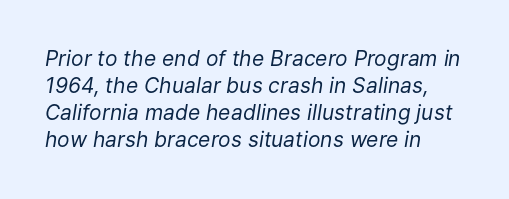
Q: Is the text bold? A: No.
Q: Is the text italic (slanted)? A: Yes, it leans right by about 9 degrees.
Q: Is the text underlined? A: No.
Q: How is the paragraph aligned? A: Left-aligned.
Q: Is the spacing between letters normal or unusually wide? A: Normal.
Q: Is the spacing between lines tight, normal or loose? A: Normal.
